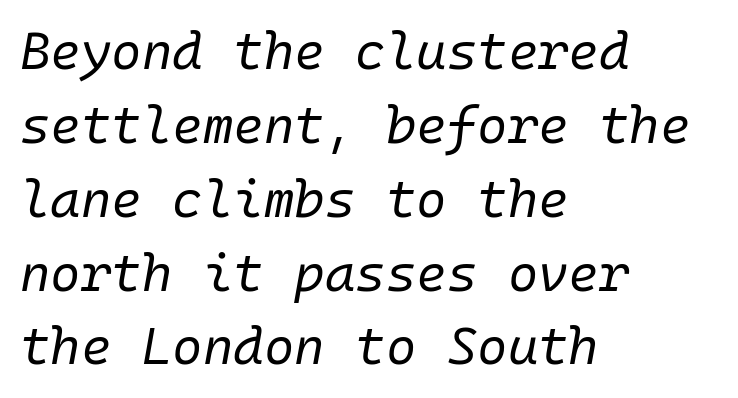
Q: Is the text bold? A: No.
Q: Is the text italic (slanted)? A: Yes, it leans right by about 10 degrees.
Q: Is the text underlined? A: No.
Q: How is the paragraph aligned? A: Left-aligned.
Q: Is the spacing between letters normal or unusually wide? A: Normal.
Q: Is the spacing between lines tight, normal or loose? A: Normal.
Q: Width (condensed, normal, or wide)? A: Normal.
Q: Stroke contrast? A: Low.
Q: x-height? A: Medium.
